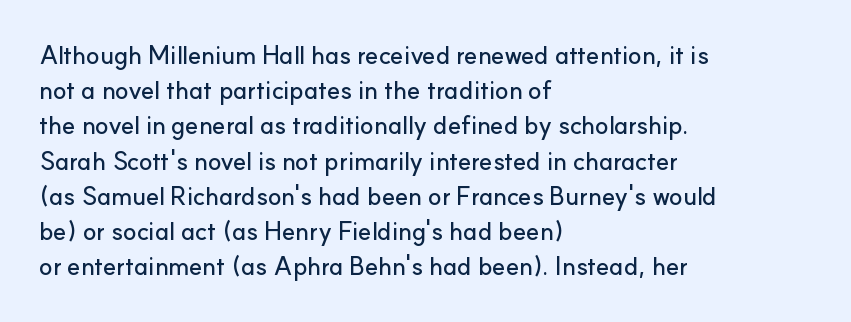
The image shows 25 px text type, upright; set left-aligned, normal line spacing (1.41x), normal letter spacing, not underlined.
